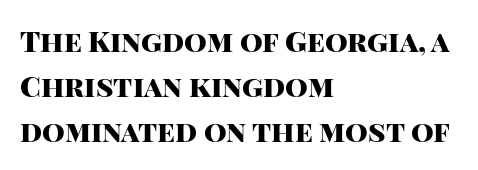
Q: Is the text bold? A: Yes.
Q: Is the text italic (slanted)? A: No, it is upright.
Q: Is the typeface a serif or a sans-serif typeface? A: Sans-serif.
Q: Is the text underlined? A: No.
Q: How is the paragraph aligned? A: Left-aligned.
Q: Is the spacing between letters normal or unusually wide? A: Normal.
Q: Is the spacing between lines tight, normal or loose? A: Normal.
Q: Width (condensed, normal, or wide)? A: Normal.
Q: Stroke contrast? A: High.
Q: x-height? A: Large.
Q: Monospaced? A: No.
